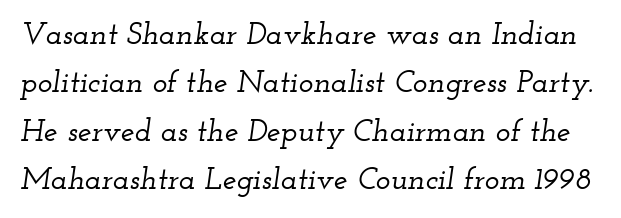
{"serif": "yes", "italic": "yes", "lean": "right", "slant_degrees": 12, "width": "wide", "stroke_contrast": "low", "x_height": "small", "monospaced": "no", "underline": "no", "line_spacing": "normal", "line_spacing_ratio": 1.56, "letter_spacing": "normal", "letter_spacing_em": 0.0, "glyph_px": 31}
